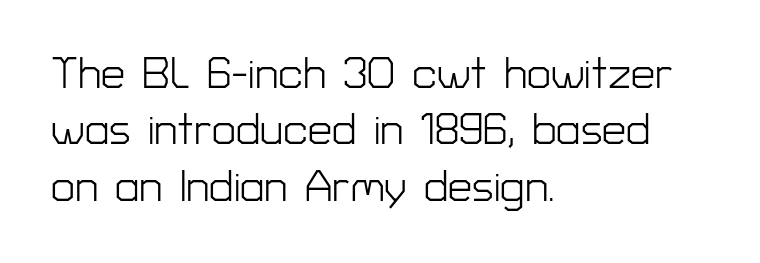
This rendering uses left alignment, leaving the right contour irregular. The letters sit at their default tracking, neither squeezed nor spread. Vertically, the passage feels balanced, rows spaced as you'd expect. Each letter keeps its own natural width here, so spacing adapts to shape. Nothing heavy about these letters — not bold at all.
